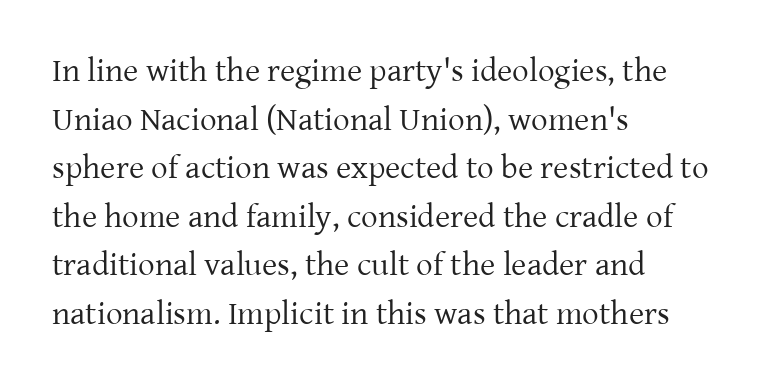
{"serif": "yes", "italic": "no", "bold": "no", "weight": "regular", "width": "normal", "stroke_contrast": "low", "x_height": "medium", "monospaced": "no", "underline": "no", "align": "left", "line_spacing": "normal", "line_spacing_ratio": 1.47, "letter_spacing": "normal", "letter_spacing_em": 0.0, "glyph_px": 33}
